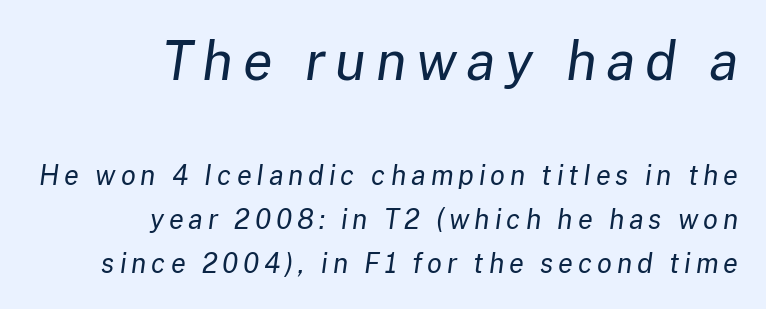
This sample has the flowing, uneven cadence of proportional lettering. The glyphs look as if they've been sheared to an angle. Each stroke keeps to a modest, everyday thickness or less. The emphasis by scale lands on block number one, above. The space directly below the letters is spotless. Is there much room between lines? A standard amount, neither cramped nor airy.
